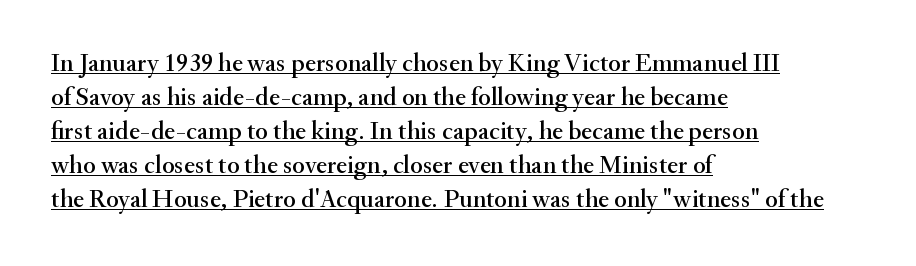
Q: Is the text italic (slanted)? A: No, it is upright.
Q: Is the text underlined? A: Yes.
Q: How is the paragraph aligned? A: Left-aligned.
Q: Is the spacing between letters normal or unusually wide? A: Normal.
Q: Is the spacing between lines tight, normal or loose? A: Normal.
